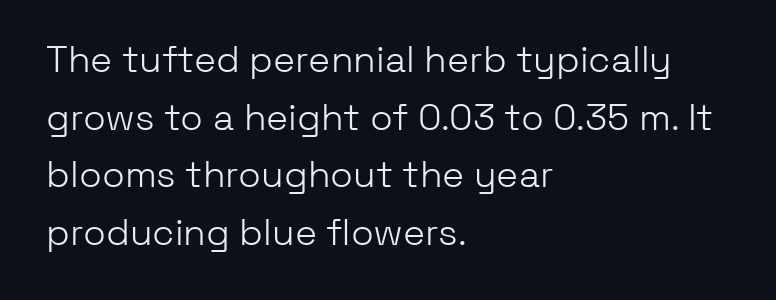
The image shows 37 px light sans-serif type, upright; set left-aligned, normal line spacing (1.56x), normal letter spacing, not underlined; low stroke contrast and a medium x-height.
